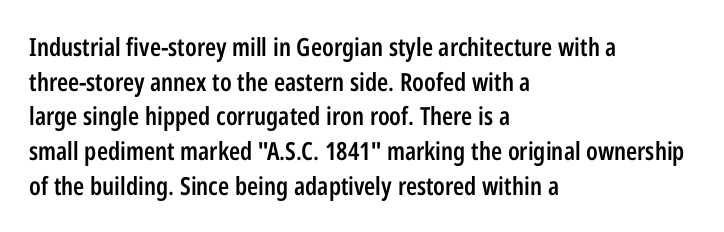
Q: Is the text bold? A: Semi-bold.
Q: Is the text italic (slanted)? A: No, it is upright.
Q: Is the text underlined? A: No.
Q: How is the paragraph aligned? A: Left-aligned.
Q: Is the spacing between letters normal or unusually wide? A: Normal.
Q: Is the spacing between lines tight, normal or loose? A: Normal.
